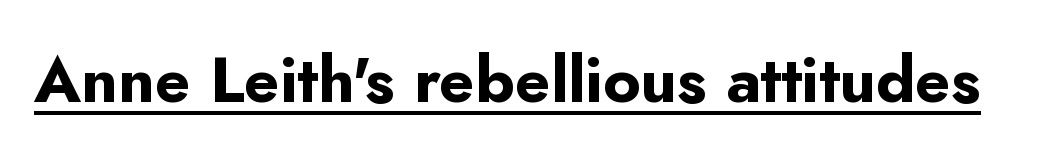
Q: Is the text bold? A: Yes.
Q: Is the text italic (slanted)? A: No, it is upright.
Q: Is the typeface a serif or a sans-serif typeface? A: Sans-serif.
Q: Is the text underlined? A: Yes.
Q: Is the spacing between letters normal or unusually wide? A: Normal.
Q: Width (condensed, normal, or wide)? A: Normal.
Q: Stroke contrast? A: Low.
Q: x-height? A: Small.
Q: Monospaced? A: No.
